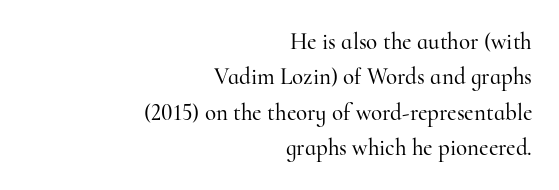
Q: Is the text italic (slanted)? A: No, it is upright.
Q: Is the text underlined? A: No.
Q: How is the paragraph aligned? A: Right-aligned.
Q: Is the spacing between letters normal or unusually wide? A: Normal.
Q: Is the spacing between lines tight, normal or loose? A: Normal.
